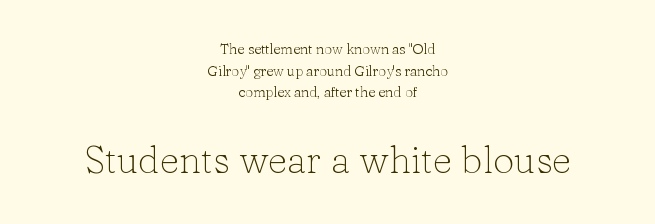
Caption: upper text group reduced, lower text group enlarged. Letterform terminals end in serifs throughout the passage. Vertically, the passage feels balanced, rows spaced as you'd expect. The foot of each line stays bare and open. Short and long lines alike share a common midpoint. Note the varied advance widths — an 'i' is clearly narrower than an 'm'.
